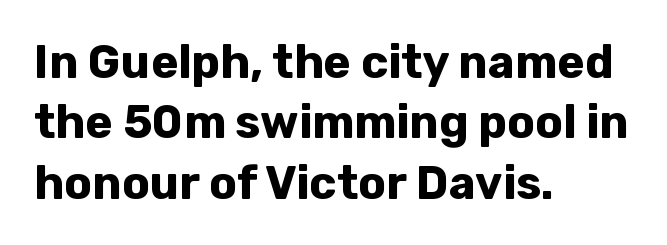
Q: Is the text bold? A: Yes.
Q: Is the text italic (slanted)? A: No, it is upright.
Q: Is the typeface a serif or a sans-serif typeface? A: Sans-serif.
Q: Is the text underlined? A: No.
Q: How is the paragraph aligned? A: Left-aligned.
Q: Is the spacing between letters normal or unusually wide? A: Normal.
Q: Is the spacing between lines tight, normal or loose? A: Normal.
Q: Width (condensed, normal, or wide)? A: Normal.
Q: Stroke contrast? A: Low.
Q: x-height? A: Medium.
Q: Monospaced? A: No.
